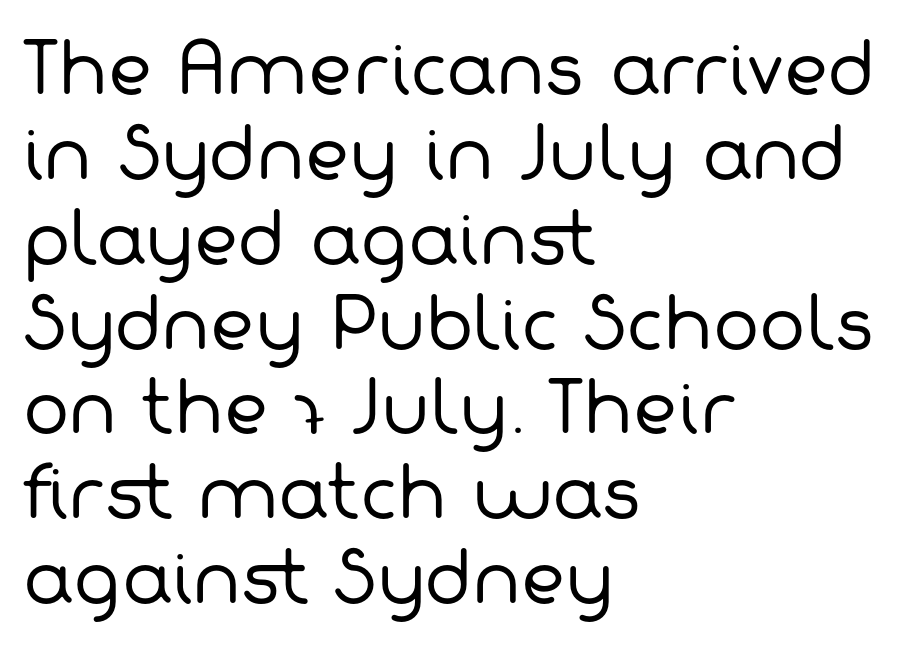
Examine the stroke ends and you'll find no serifs. This rendering features lettering with no underline. Compared with a centered layout, this one pins lines to the left instead. Proportional: the letters do not fall into vertical columns. Is the letter spacing exaggerated? No — it looks like the ordinary default.
